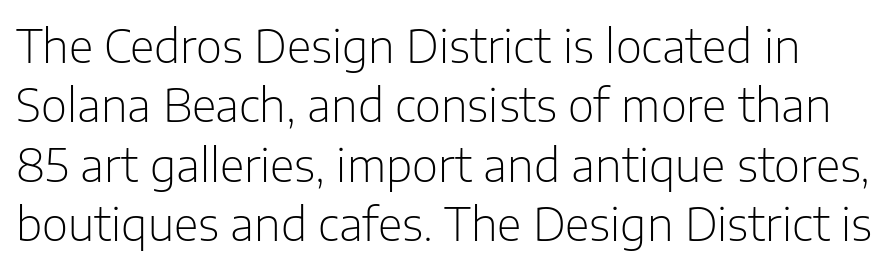
Underline: absent. Character widths vary here, with narrow letters taking less room than wide ones. This is the regular roman posture of the typeface. These lines keep a tight, regular rhythm from letter to letter. This block has exactly the height ordinary leading produces. The characters are drawn with everyday or finer stroke widths.
